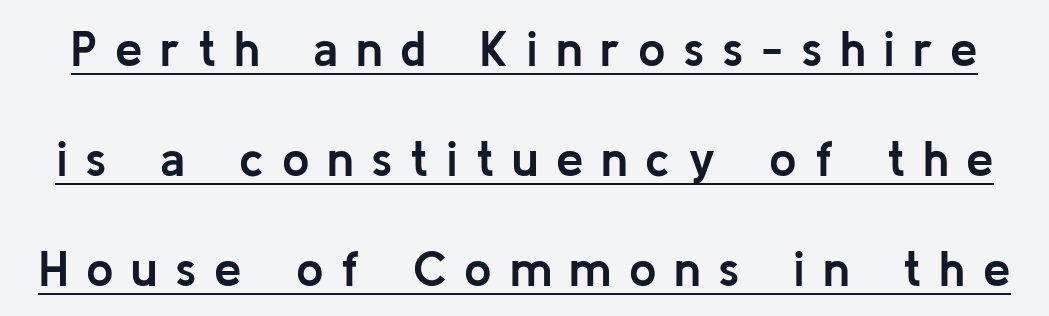
The rendering uses natural spacing where letterforms have individual widths. Every stem runs plumb, perpendicular to the baseline. This sample uses expanded letter spacing, leaving extra air between glyphs. Serif or sans? Sans — the stroke terminals are bare. Looks like someone drew a line under every word here. The characters look thick and weighty, a clear bold.
